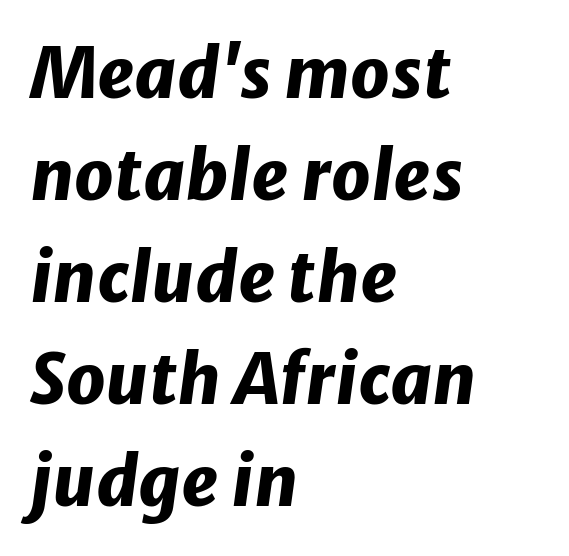
{"italic": "yes", "lean": "right", "slant_degrees": 8, "bold": "yes", "weight": "heavy", "width": "normal", "stroke_contrast": "low", "x_height": "medium", "monospaced": "no", "underline": "no", "align": "left", "line_spacing": "normal", "line_spacing_ratio": 1.48, "letter_spacing": "normal", "letter_spacing_em": 0.0, "glyph_px": 69}
